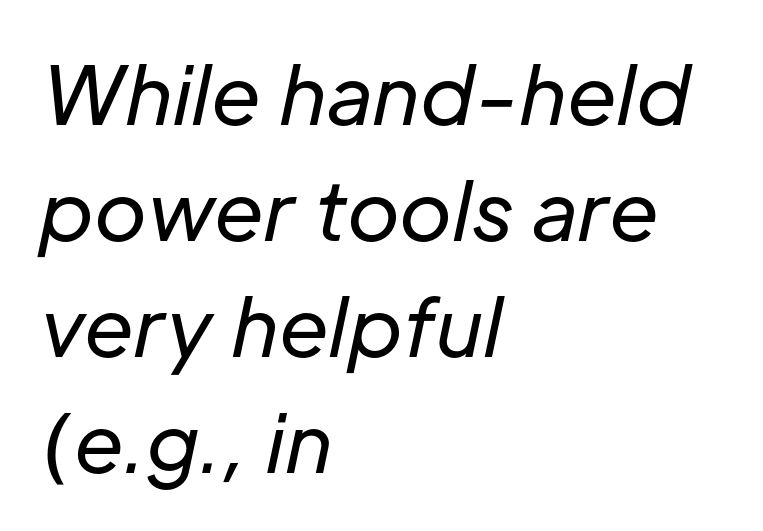
Heaviness? Minimal to ordinary, like unemphasized prose. Line spacing here is normal. Italic? Definitely — the glyphs are oblique. Descender tails drop into unmarked territory.
